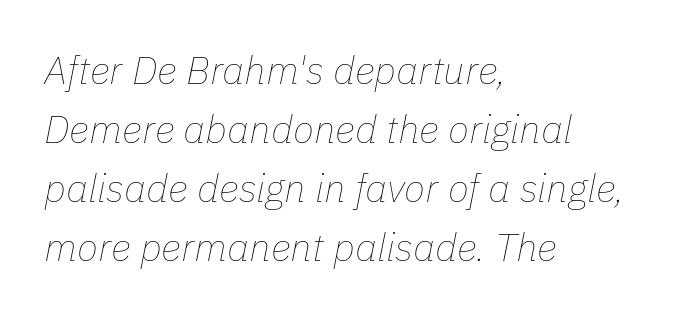
Q: Is the text bold? A: No.
Q: Is the text italic (slanted)? A: Yes, it leans right by about 11 degrees.
Q: Is the text underlined? A: No.
Q: How is the paragraph aligned? A: Left-aligned.
Q: Is the spacing between letters normal or unusually wide? A: Normal.
Q: Is the spacing between lines tight, normal or loose? A: Normal.
Q: Width (condensed, normal, or wide)? A: Normal.
Q: Stroke contrast? A: Low.
Q: x-height? A: Medium.
Q: Monospaced? A: No.
